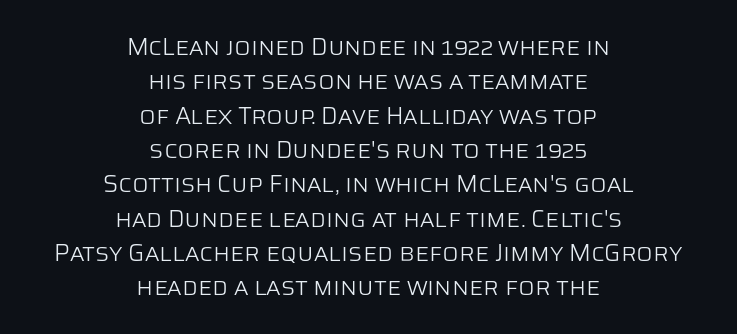
In terms of leading, this rendering sits right in the middle. Each line is balanced around a shared central axis. The cut favours lightness, reaching ordinary text weight at its darkest. Notice how the stems are strictly vertical — no italics here. The horizontal fit of the characters is conventional and even.
